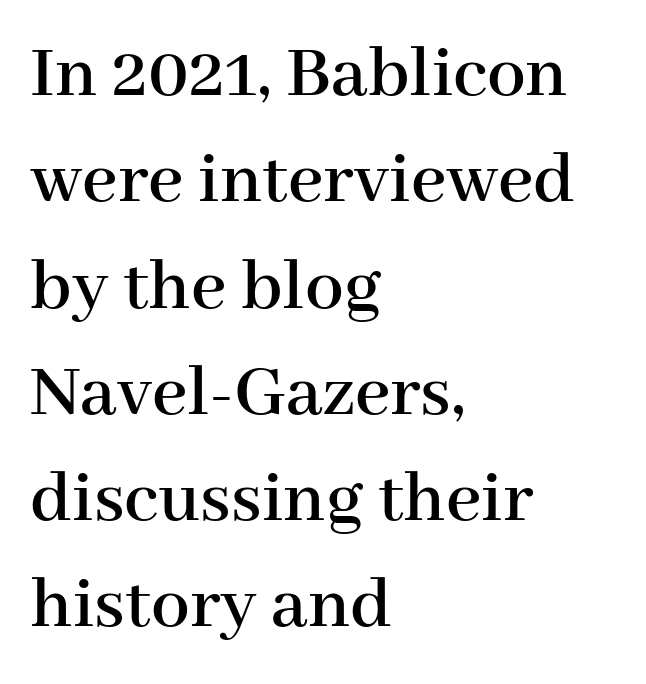
This sample uses an upright cut, with every glyph sitting square on the baseline. What kind of face is this? One with serifs. The passage shown is typed in a proportional face where columns would drift. The horizontal fit of the characters is conventional and even. One-word summary of the alignment: left. Each row of text sits above clean, open space.
